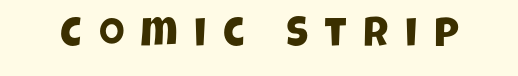
The image shows 41 px condensed sans-serif type; set unusually wide letter spacing (+0.41 em), not underlined; low stroke contrast and a large x-height.
